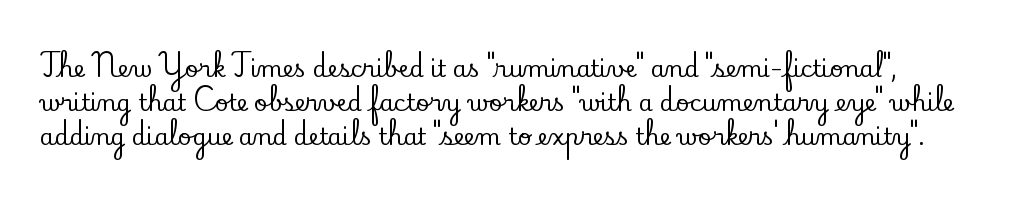
Q: Is the text italic (slanted)? A: No, it is upright.
Q: Is the text underlined? A: No.
Q: Is the spacing between letters normal or unusually wide? A: Normal.
Q: Is the spacing between lines tight, normal or loose? A: Normal.
